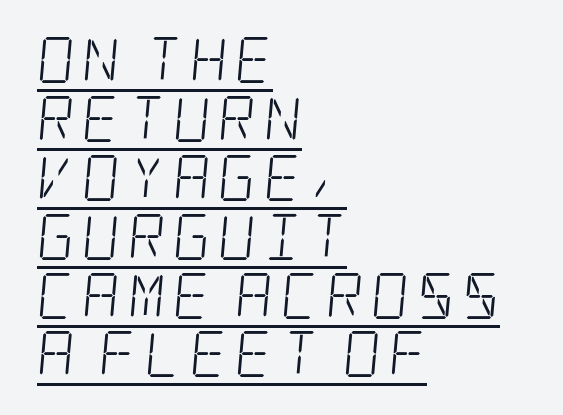
{"serif": "yes", "bold": "no", "weight": "light", "width": "condensed", "stroke_contrast": "low", "x_height": "large", "underline": "yes", "align": "left", "line_spacing": "normal", "line_spacing_ratio": 1.28, "glyph_px": 46}
